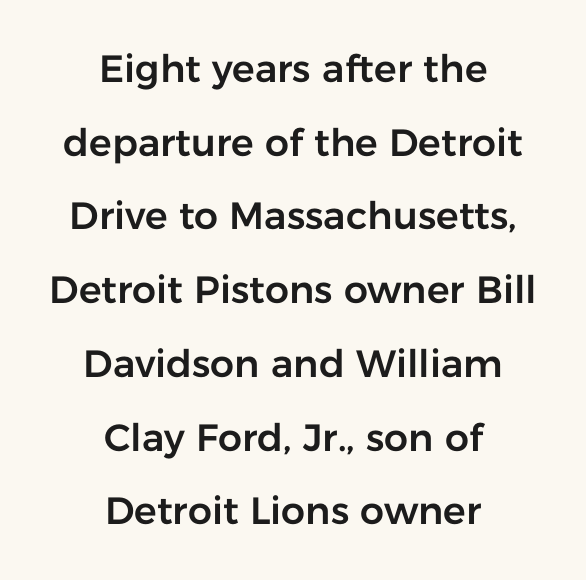
The image shows 38 px sans-serif type, upright; set centered, loose line spacing (1.94x), normal letter spacing, not underlined; low stroke contrast and a medium x-height.
